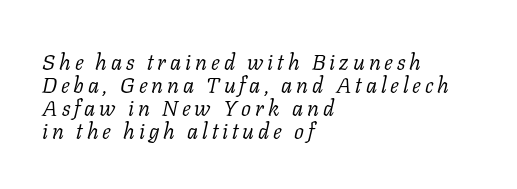
Q: Is the text bold? A: No.
Q: Is the text italic (slanted)? A: Yes, it leans right by about 11 degrees.
Q: Is the text underlined? A: No.
Q: How is the paragraph aligned? A: Left-aligned.
Q: Is the spacing between lines tight, normal or loose? A: Tight.
